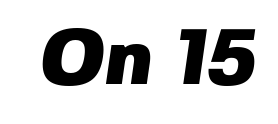
{"serif": "no", "bold": "yes", "weight": "heavy", "width": "normal", "stroke_contrast": "low", "x_height": "medium", "monospaced": "no", "underline": "no", "letter_spacing": "normal", "letter_spacing_em": 0.0, "glyph_px": 79}
